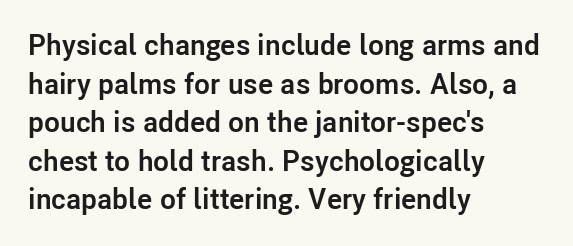
Q: Is the text bold? A: Yes.
Q: Is the text italic (slanted)? A: No, it is upright.
Q: Is the typeface a serif or a sans-serif typeface? A: Sans-serif.
Q: Is the text underlined? A: No.
Q: How is the paragraph aligned? A: Left-aligned.
Q: Is the spacing between letters normal or unusually wide? A: Normal.
Q: Is the spacing between lines tight, normal or loose? A: Normal.
Q: Width (condensed, normal, or wide)? A: Normal.
Q: Stroke contrast? A: Low.
Q: x-height? A: Medium.
Q: Monospaced? A: No.
